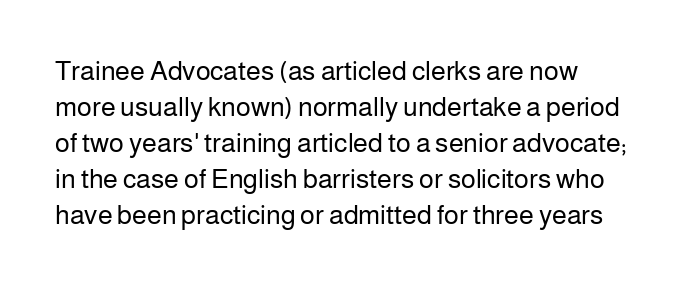
The image shows 27 px text type, upright; set left-aligned, normal line spacing (1.33x), normal letter spacing, not underlined.
